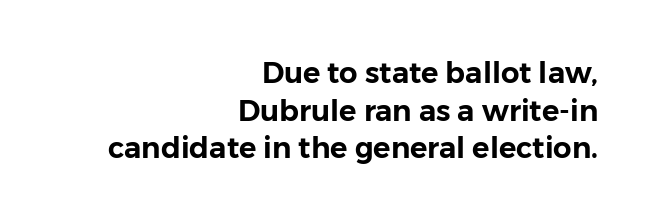
No word sits above an underline. A typesetter would call this proportional, since set widths differ per character. Does the lettering tilt? It doesn't — this is upright. Font category for this specimen: sans-serif. Vertically, the passage feels balanced, rows spaced as you'd expect.
